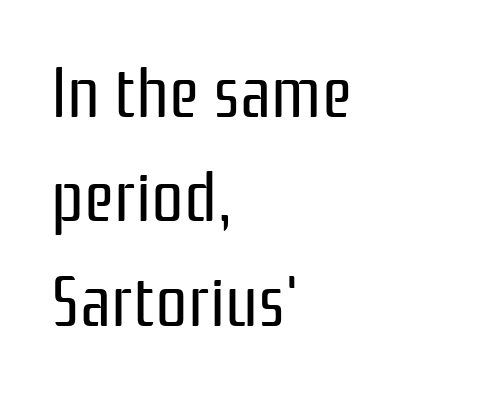
The image shows 72 px regular-weight, condensed sans-serif type, upright; set left-aligned, normal line spacing (1.45x), normal letter spacing, not underlined; low stroke contrast and a medium x-height.
